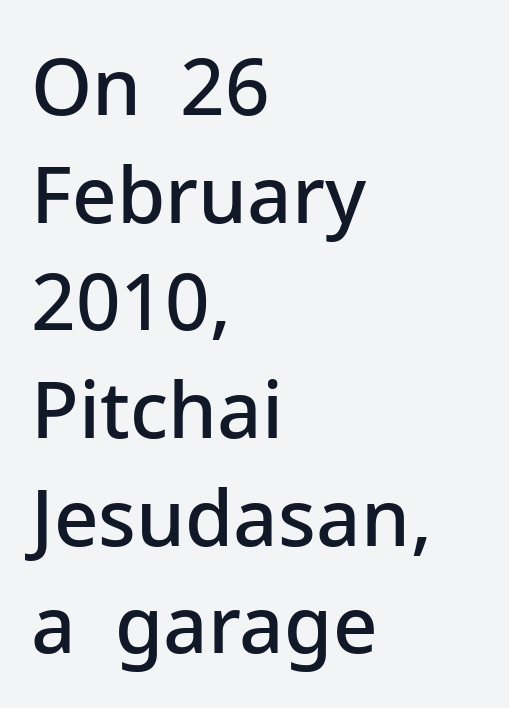
Q: Is the text bold? A: Semi-bold.
Q: Is the text italic (slanted)? A: No, it is upright.
Q: Is the typeface a serif or a sans-serif typeface? A: Sans-serif.
Q: Is the text underlined? A: No.
Q: How is the paragraph aligned? A: Left-aligned.
Q: Is the spacing between letters normal or unusually wide? A: Normal.
Q: Is the spacing between lines tight, normal or loose? A: Normal.
Q: Width (condensed, normal, or wide)? A: Normal.
Q: Stroke contrast? A: Low.
Q: x-height? A: Medium.
Q: Monospaced? A: No.
